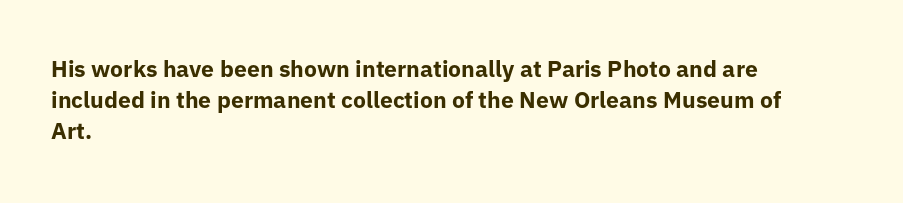
{"italic": "no", "bold": "yes", "underline": "no", "align": "left", "line_spacing": "normal", "line_spacing_ratio": 1.34, "letter_spacing": "normal", "letter_spacing_em": 0.0, "glyph_px": 23}
